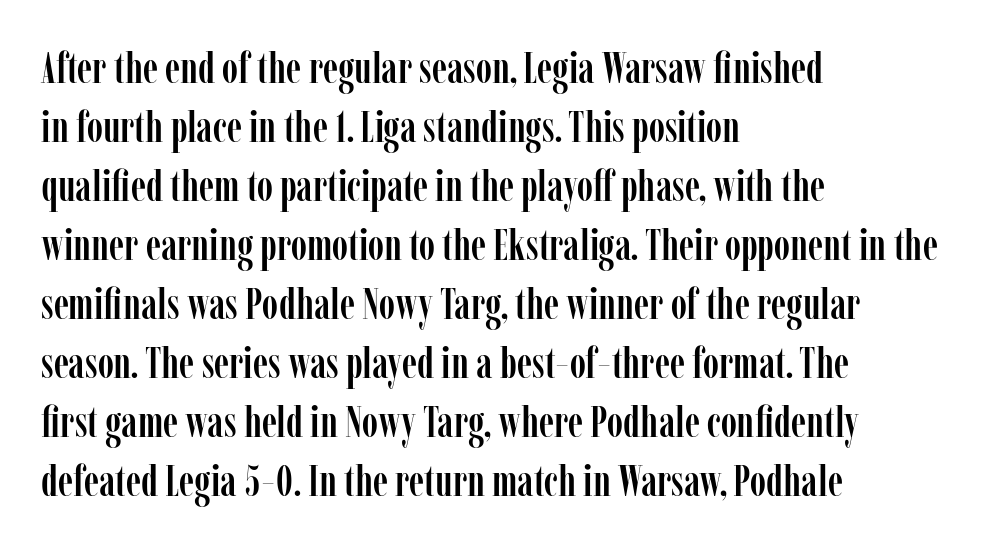
Q: Is the text italic (slanted)? A: No, it is upright.
Q: Is the typeface a serif or a sans-serif typeface? A: Serif.
Q: Is the text underlined? A: No.
Q: How is the paragraph aligned? A: Left-aligned.
Q: Is the spacing between letters normal or unusually wide? A: Normal.
Q: Is the spacing between lines tight, normal or loose? A: Normal.
Q: Width (condensed, normal, or wide)? A: Condensed.
Q: Stroke contrast? A: Low.
Q: x-height? A: Medium.
Q: Monospaced? A: No.
